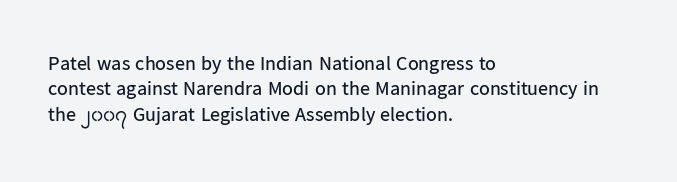
Q: Is the text bold? A: No.
Q: Is the text italic (slanted)? A: No, it is upright.
Q: Is the text underlined? A: No.
Q: How is the paragraph aligned? A: Left-aligned.
Q: Is the spacing between letters normal or unusually wide? A: Normal.
Q: Is the spacing between lines tight, normal or loose? A: Normal.
